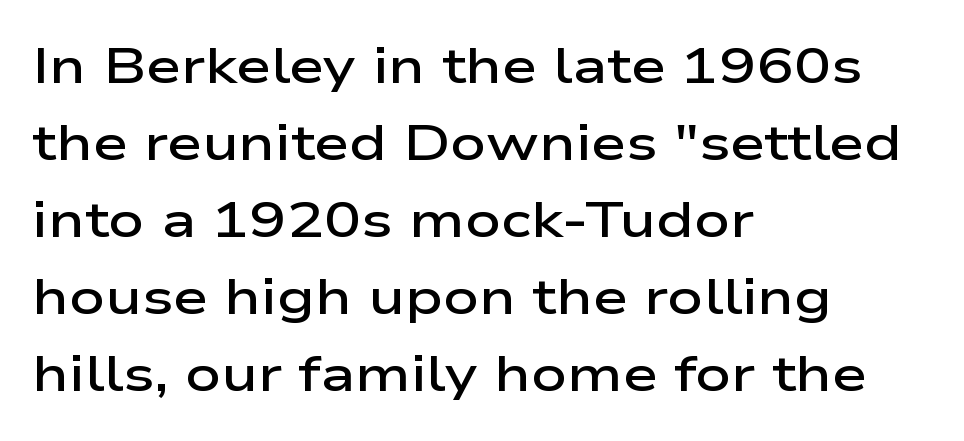
{"serif": "no", "italic": "no", "bold": "semi", "weight": "semibold", "width": "wide", "stroke_contrast": "low", "x_height": "medium", "monospaced": "no", "underline": "no", "align": "left", "line_spacing": "normal", "line_spacing_ratio": 1.54, "letter_spacing": "normal", "letter_spacing_em": 0.0, "glyph_px": 50}
